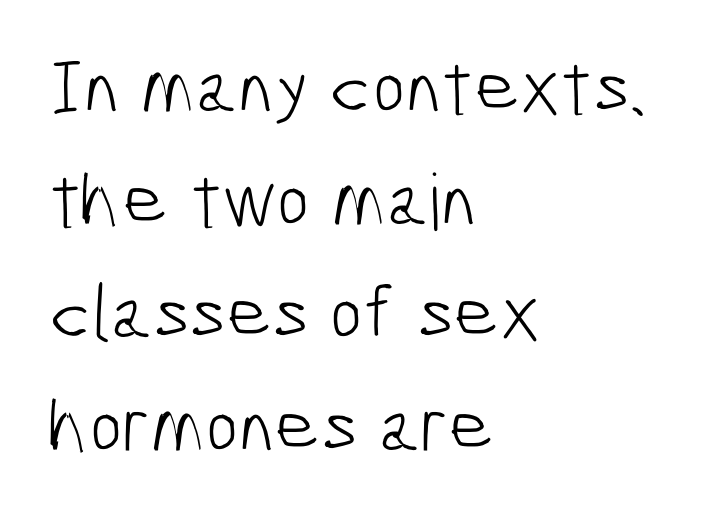
The image shows 78 px light, condensed sans-serif type; set left-aligned, normal line spacing (1.45x), normal letter spacing, not underlined; low stroke contrast and a medium x-height.
